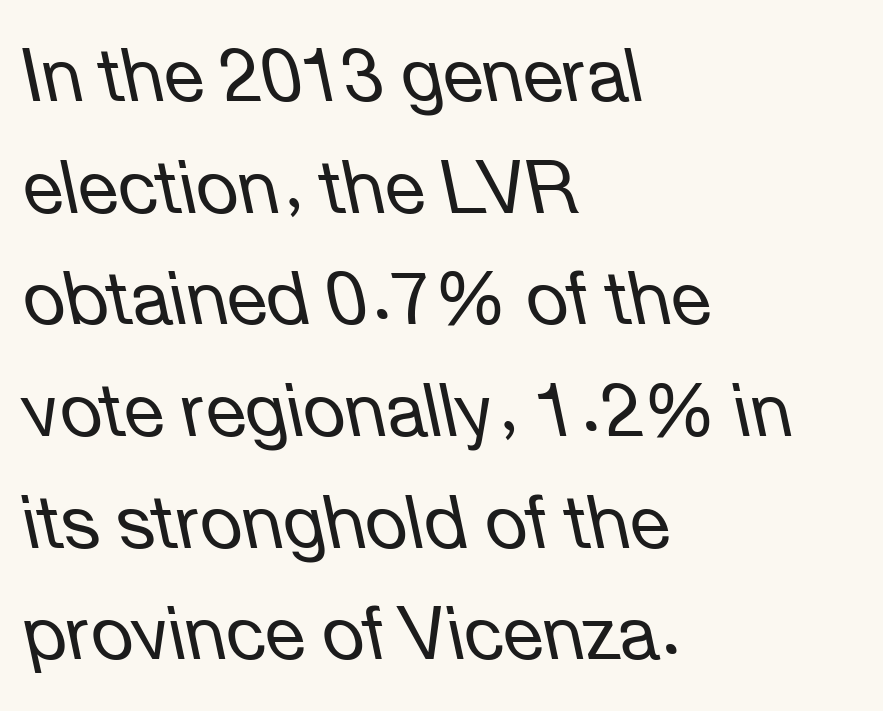
The image shows 73 px regular-weight type, italic (leaning left); set left-aligned, normal line spacing (1.53x), normal letter spacing, not underlined; low stroke contrast and a medium x-height.
